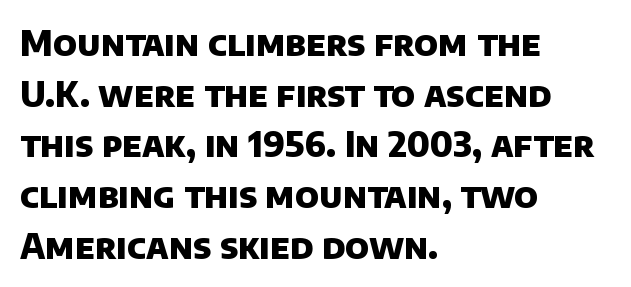
The image shows 34 px heavy sans-serif type; set left-aligned, normal line spacing (1.49x), normal letter spacing, not underlined; low stroke contrast and a large x-height.
